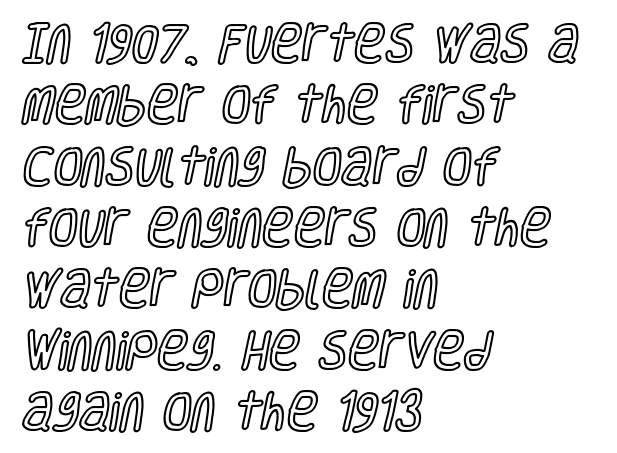
The image shows 42 px condensed type; set left-aligned, normal line spacing (1.46x), normal letter spacing, not underlined; a large x-height.
